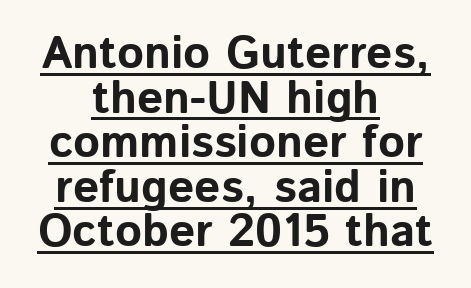
You can see a thin bar hugging the bottom of the glyphs. One-word summary of the alignment: center. Tightly led — the rows are bunched. If you drew a line through each stem, it would be perfectly vertical. Weight check: bold — yes, fully.
